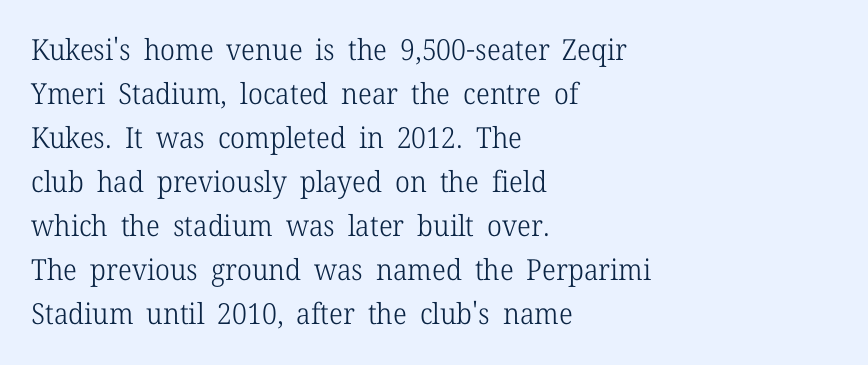
Q: Is the text bold? A: No.
Q: Is the text italic (slanted)? A: No, it is upright.
Q: Is the typeface a serif or a sans-serif typeface? A: Serif.
Q: Is the text underlined? A: No.
Q: How is the paragraph aligned? A: Left-aligned.
Q: Is the spacing between letters normal or unusually wide? A: Normal.
Q: Is the spacing between lines tight, normal or loose? A: Normal.
Q: Width (condensed, normal, or wide)? A: Normal.
Q: Stroke contrast? A: Low.
Q: x-height? A: Medium.
Q: Monospaced? A: No.
